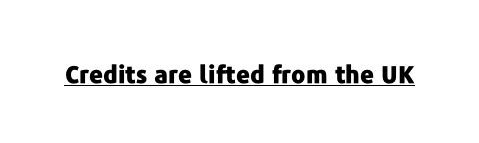
Q: Is the text bold? A: Yes.
Q: Is the text italic (slanted)? A: No, it is upright.
Q: Is the text underlined? A: Yes.
Q: Is the spacing between letters normal or unusually wide? A: Normal.
